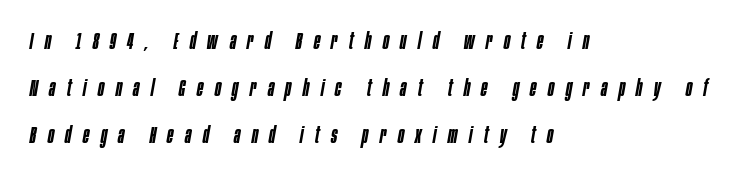
These lines have a slow, spaced-out rhythm from letter to letter. Style check: oblique. The face used here is a semibold: visibly heavier than regular, lighter than bold. The setting favours the left margin, as ordinary paragraphs usually do. Anything drawn beneath the words? Only blank space.
